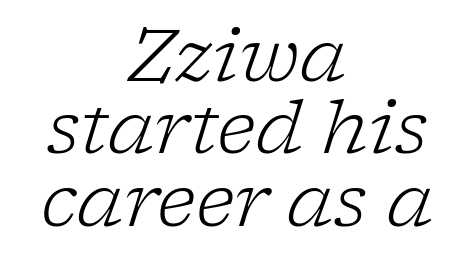
{"serif": "yes", "italic": "yes", "lean": "right", "slant_degrees": 17, "bold": "no", "weight": "light", "width": "normal", "stroke_contrast": "low", "x_height": "medium", "monospaced": "no", "underline": "no", "align": "center", "line_spacing": "tight", "line_spacing_ratio": 0.99, "letter_spacing": "normal", "letter_spacing_em": 0.0, "glyph_px": 73}
